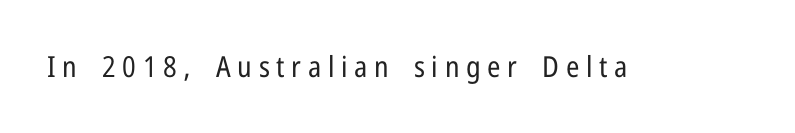
Q: Is the text bold? A: No.
Q: Is the text italic (slanted)? A: No, it is upright.
Q: Is the typeface a serif or a sans-serif typeface? A: Sans-serif.
Q: Is the text underlined? A: No.
Q: Is the spacing between letters normal or unusually wide? A: Unusually wide.
Q: Width (condensed, normal, or wide)? A: Condensed.
Q: Stroke contrast? A: Low.
Q: x-height? A: Medium.
Q: Monospaced? A: No.
